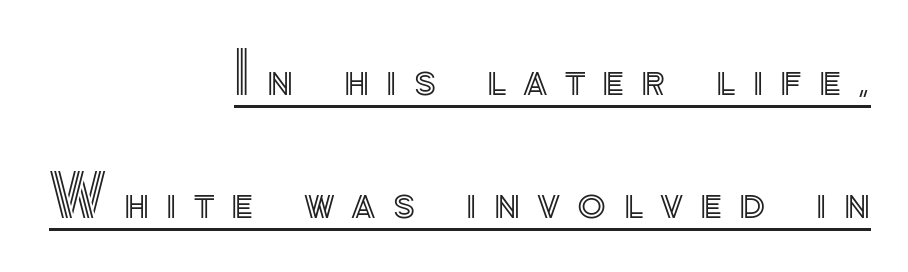
This sample has the flowing, uneven cadence of proportional lettering. Compared with a flush-left layout, this one pins lines to the opposite, right side. Posture: upright roman. Is there much room between lines? Yes — plenty of vertical air separates them. Caption: lettering with a line underneath.
